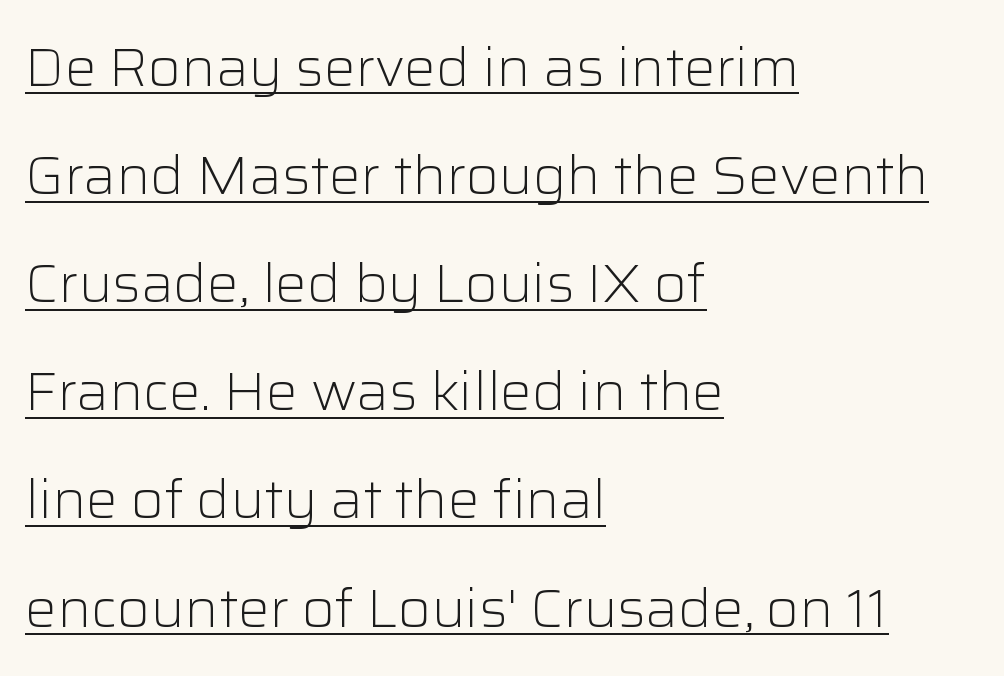
{"serif": "no", "italic": "no", "bold": "no", "weight": "light", "width": "normal", "stroke_contrast": "low", "x_height": "medium", "monospaced": "no", "underline": "yes", "align": "left", "line_spacing": "loose", "line_spacing_ratio": 2.04, "letter_spacing": "normal", "letter_spacing_em": 0.0, "glyph_px": 53}
